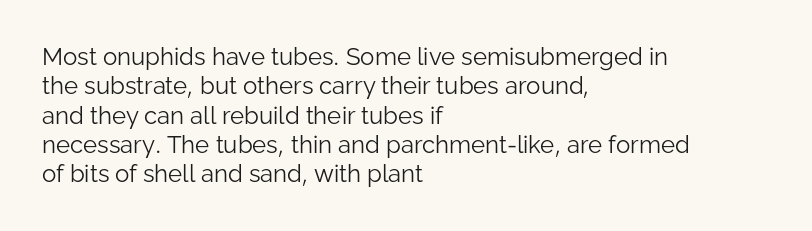
Notice how the stems are strictly vertical — no italics here. Standard letterfit; no display-style spreading of the glyphs. The space beneath each line is pristine and unruled. Counters stay open thanks to moderate or lighter strokes. A classic flush-left, rag-right setting is used for this passage.
